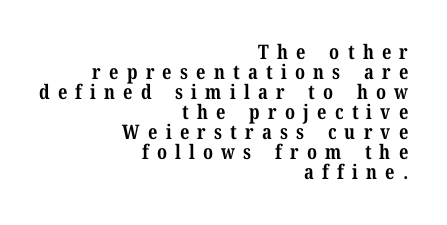
{"italic": "no", "bold": "yes", "underline": "no", "align": "right", "line_spacing": "tight", "line_spacing_ratio": 1.0, "letter_spacing": "wide", "letter_spacing_em": 0.41, "glyph_px": 20}
